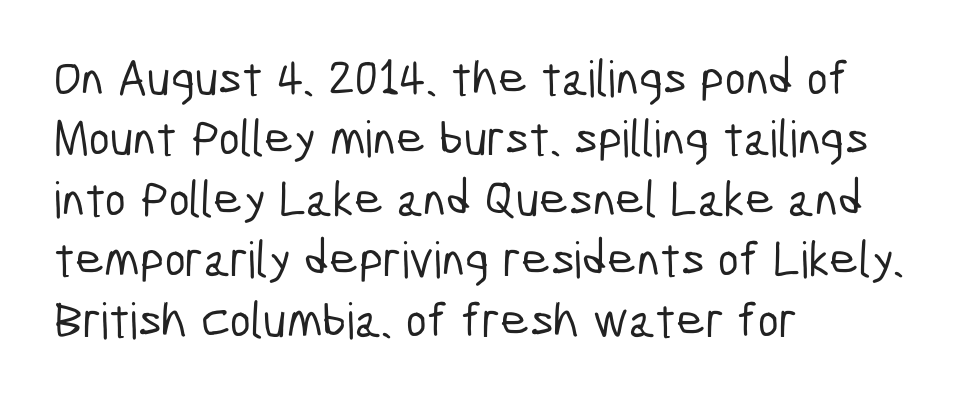
Q: Is the typeface a serif or a sans-serif typeface? A: Sans-serif.
Q: Is the text underlined? A: No.
Q: How is the paragraph aligned? A: Left-aligned.
Q: Is the spacing between letters normal or unusually wide? A: Normal.
Q: Width (condensed, normal, or wide)? A: Condensed.
Q: Stroke contrast? A: Low.
Q: x-height? A: Medium.
Q: Monospaced? A: No.
